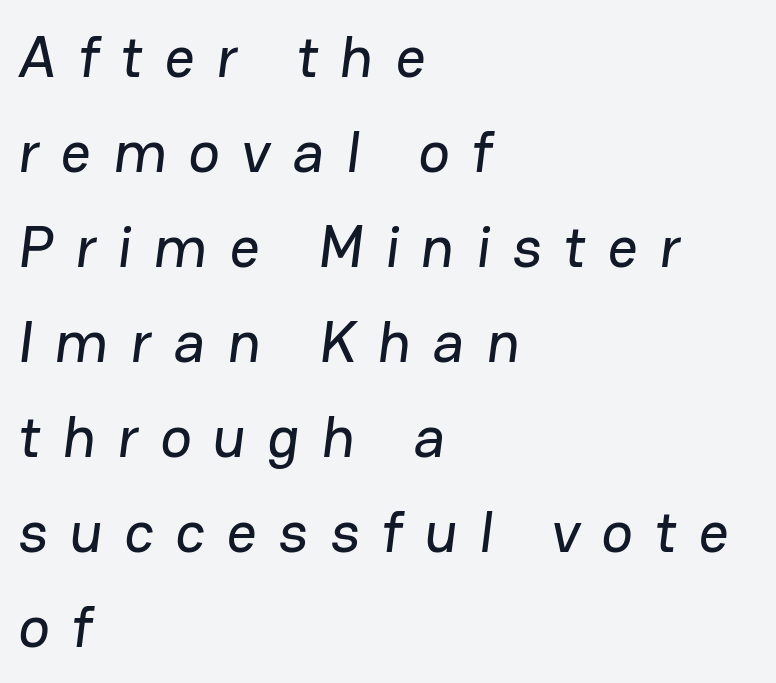
The image shows 59 px sans-serif type; set left-aligned, normal line spacing (1.61x), unusually wide letter spacing (+0.37 em), not underlined; low stroke contrast and a medium x-height.
